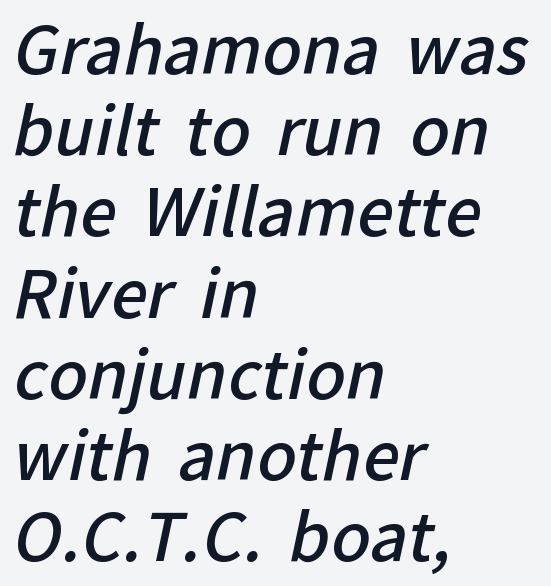
The image shows 65 px semibold sans-serif type; set left-aligned, normal line spacing (1.25x), normal letter spacing, not underlined; low stroke contrast and a medium x-height.
